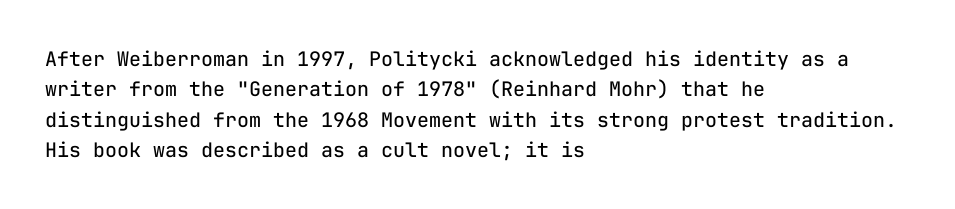
The image shows 20 px text type, upright; set left-aligned, normal line spacing (1.52x), normal letter spacing, not underlined.
